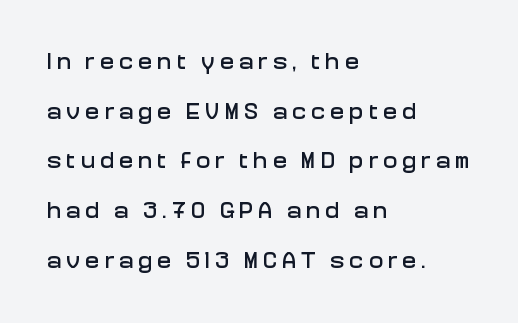
The axis of the letterforms is exactly vertical. The words here are not underlined. The rag falls on the right side of this text block. You could fit nearly another row in the gap between these rows.
